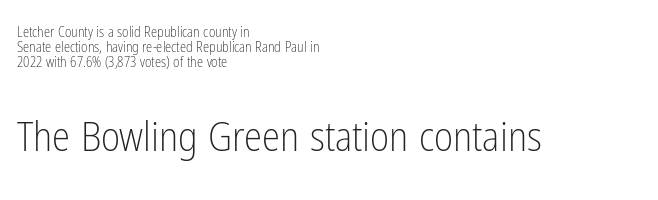
Q: Is the text bold? A: No.
Q: Is the text italic (slanted)? A: No, it is upright.
Q: Is the typeface a serif or a sans-serif typeface? A: Sans-serif.
Q: Is the text underlined? A: No.
Q: How is the paragraph aligned? A: Left-aligned.
Q: Is the spacing between letters normal or unusually wide? A: Normal.
Q: Is the spacing between lines tight, normal or loose? A: Tight.
Q: Which block of text is set in a larger size, the first (top) or the second (bottom)? A: The second (bottom) one.
Q: Width (condensed, normal, or wide)? A: Condensed.
Q: Stroke contrast? A: Low.
Q: x-height? A: Medium.
Q: Monospaced? A: No.
